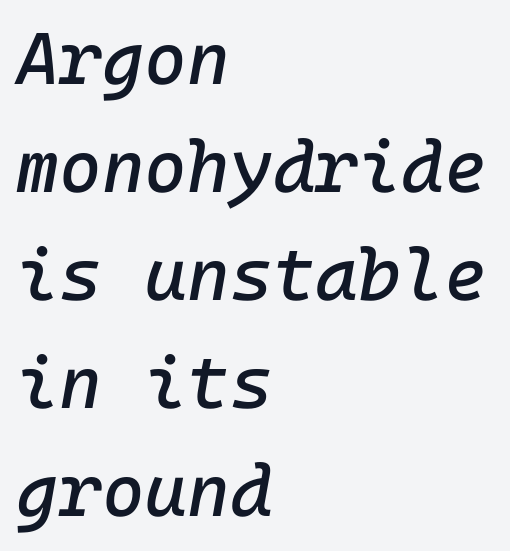
Underline: absent. The passage shown stacks its lines at a standard gap. Compared with a centered layout, this one pins lines to the left instead. Notice how the stems are inclined rather than vertical — that's the hallmark of italics. The line texture is even and compact thanks to regular tracking.
